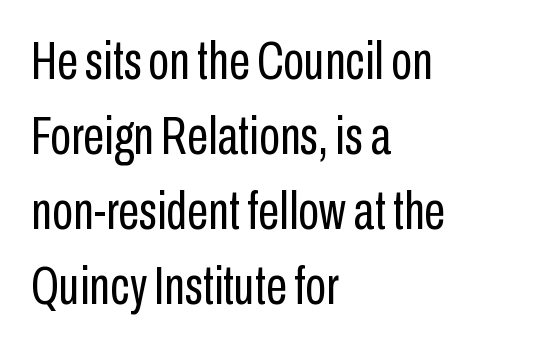
The image shows 54 px regular-weight, condensed sans-serif type, upright; set left-aligned, normal line spacing (1.39x), normal letter spacing, not underlined; low stroke contrast and a medium x-height.
